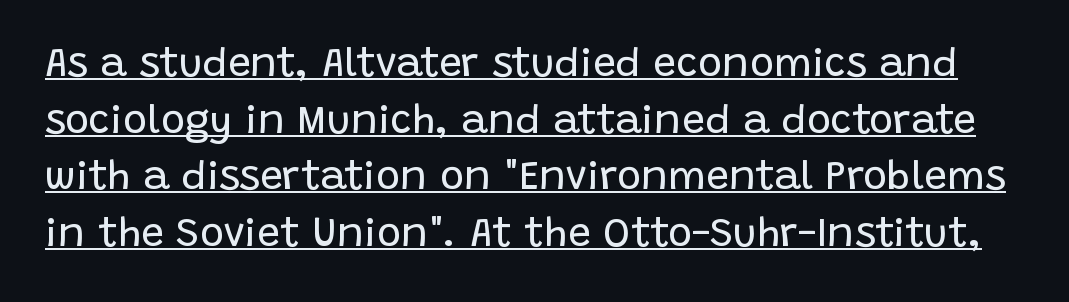
Q: Is the text bold? A: No.
Q: Is the text italic (slanted)? A: No, it is upright.
Q: Is the typeface a serif or a sans-serif typeface? A: Sans-serif.
Q: Is the text underlined? A: Yes.
Q: Is the spacing between letters normal or unusually wide? A: Normal.
Q: Is the spacing between lines tight, normal or loose? A: Normal.
Q: Width (condensed, normal, or wide)? A: Normal.
Q: Stroke contrast? A: Low.
Q: x-height? A: Large.
Q: Monospaced? A: No.
